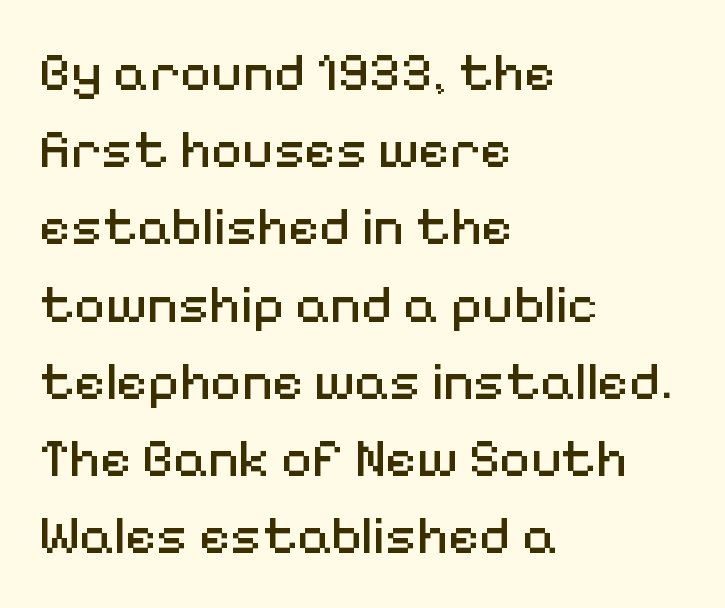
{"serif": "no", "italic": "no", "bold": "no", "weight": "regular", "width": "normal", "stroke_contrast": "medium", "x_height": "medium", "monospaced": "no", "underline": "no", "align": "left", "line_spacing": "normal", "line_spacing_ratio": 1.43, "letter_spacing": "normal", "letter_spacing_em": 0.0, "glyph_px": 54}
